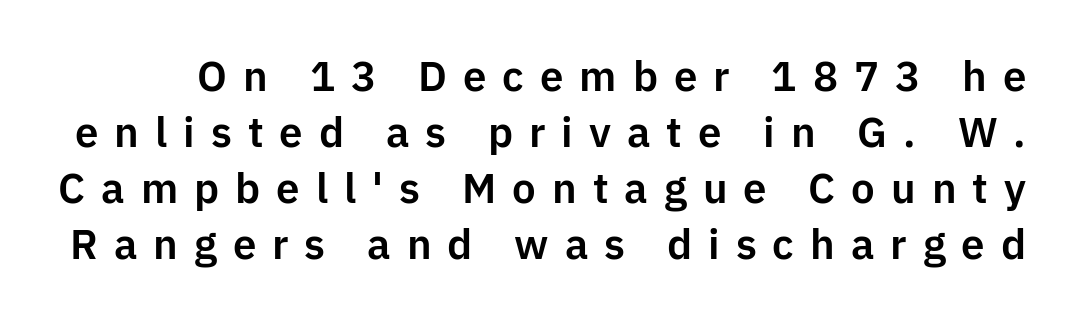
{"serif": "no", "italic": "no", "width": "normal", "stroke_contrast": "low", "x_height": "medium", "monospaced": "no", "underline": "no", "line_spacing": "normal", "line_spacing_ratio": 1.33, "letter_spacing": "wide", "letter_spacing_em": 0.38, "glyph_px": 42}
